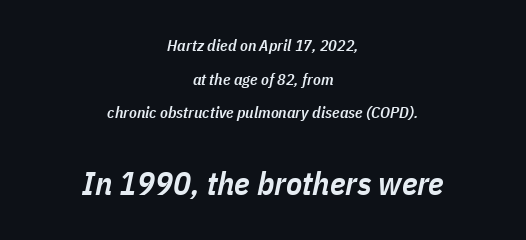
{"italic": "yes", "lean": "right", "slant_degrees": 11, "bold": "semi", "weight": "semibold", "width": "condensed", "stroke_contrast": "low", "x_height": "medium", "monospaced": "no", "underline": "no", "align": "center", "line_spacing": "loose", "line_spacing_ratio": 2.1, "letter_spacing": "normal", "letter_spacing_em": 0.0, "larger_block": "second", "size_ratio": 2.06, "glyph_px": 33}
